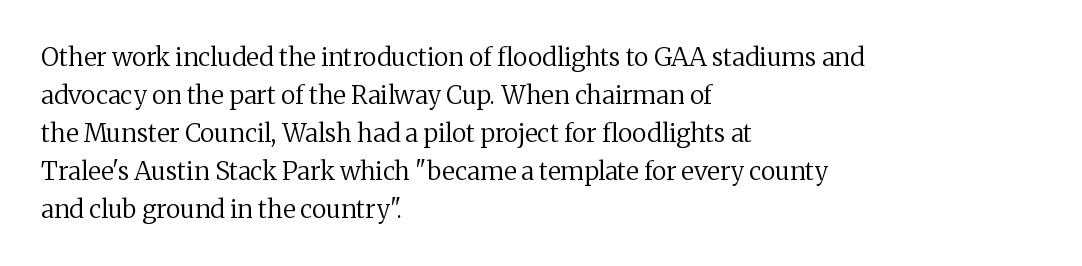
The font's upright variant was chosen for this text. The specimen omits any rule beneath the text block's lines. All the whitespace from short lines collects on the right. Tracking here is standard; glyphs follow each other at the usual distance.
